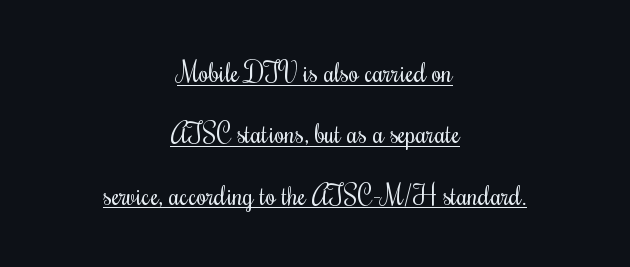
Q: Is the text bold? A: No.
Q: Is the text italic (slanted)? A: Yes.
Q: Is the text underlined? A: Yes.
Q: How is the paragraph aligned? A: Centered.
Q: Is the spacing between letters normal or unusually wide? A: Normal.
Q: Is the spacing between lines tight, normal or loose? A: Loose.
